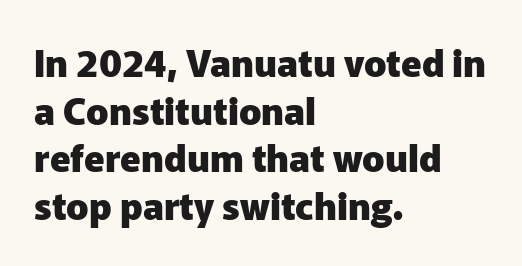
Q: Is the text bold? A: Yes.
Q: Is the text italic (slanted)? A: No, it is upright.
Q: Is the typeface a serif or a sans-serif typeface? A: Sans-serif.
Q: Is the text underlined? A: No.
Q: How is the paragraph aligned? A: Left-aligned.
Q: Is the spacing between letters normal or unusually wide? A: Normal.
Q: Is the spacing between lines tight, normal or loose? A: Normal.
Q: Width (condensed, normal, or wide)? A: Normal.
Q: Stroke contrast? A: Low.
Q: x-height? A: Medium.
Q: Monospaced? A: No.
